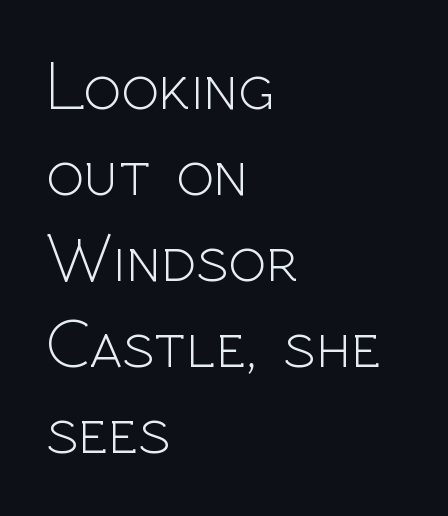
The image shows 70 px light sans-serif type, upright; set left-aligned, line spacing 1.23x, normal letter spacing, not underlined; a medium x-height.
